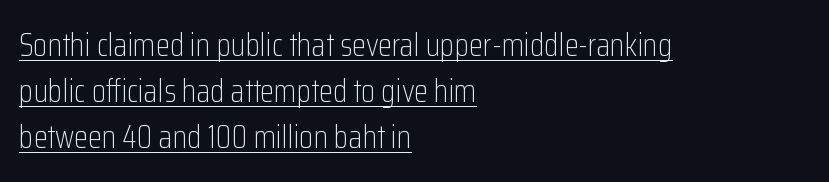
{"serif": "no", "italic": "no", "bold": "no", "weight": "light", "width": "condensed", "stroke_contrast": "low", "x_height": "medium", "monospaced": "no", "underline": "yes", "align": "left", "line_spacing": "normal", "line_spacing_ratio": 1.43, "letter_spacing": "normal", "letter_spacing_em": 0.0, "glyph_px": 32}
